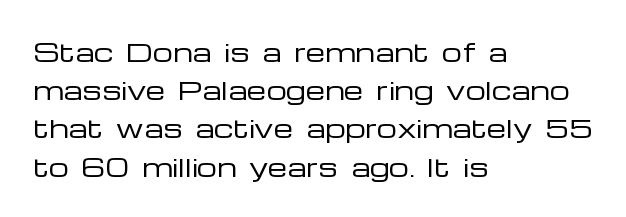
Q: Is the text bold? A: No.
Q: Is the text italic (slanted)? A: No, it is upright.
Q: Is the text underlined? A: No.
Q: How is the paragraph aligned? A: Left-aligned.
Q: Is the spacing between letters normal or unusually wide? A: Normal.
Q: Is the spacing between lines tight, normal or loose? A: Normal.
